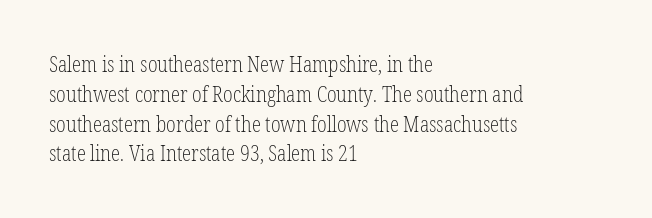
Q: Is the text bold? A: No.
Q: Is the text italic (slanted)? A: No, it is upright.
Q: Is the text underlined? A: No.
Q: How is the paragraph aligned? A: Left-aligned.
Q: Is the spacing between letters normal or unusually wide? A: Normal.
Q: Is the spacing between lines tight, normal or loose? A: Normal.
